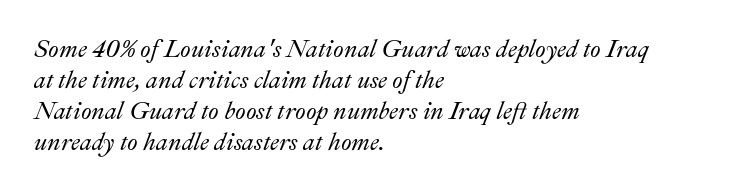
{"italic": "yes", "lean": "right", "slant_degrees": 22, "underline": "no", "align": "left", "line_spacing": "normal", "line_spacing_ratio": 1.29, "letter_spacing": "normal", "letter_spacing_em": 0.0, "glyph_px": 24}
